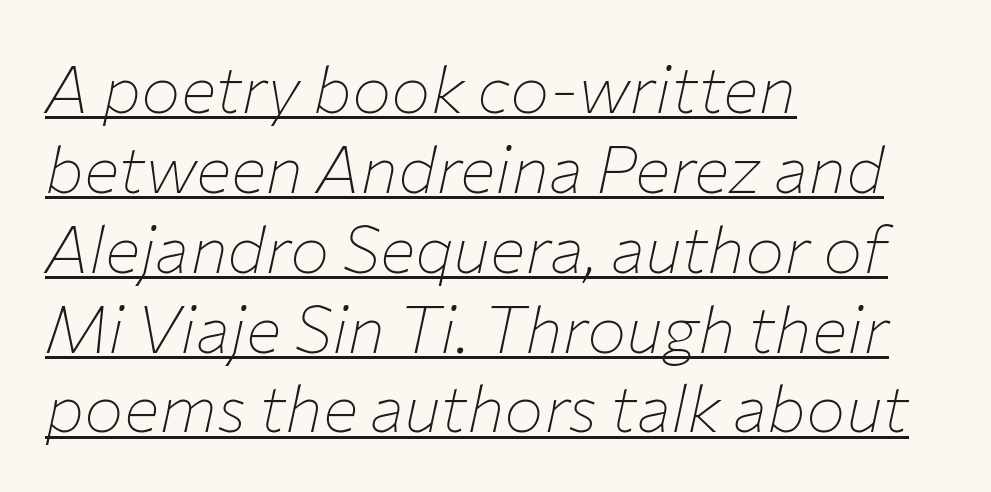
Counters stay open thanks to moderate or lighter strokes. All the whitespace from short lines collects on the right. The rendering keeps characters at their native spacing. Quick note: italic. A typesetter would call this proportional, since set widths differ per character. Each line of the rendering has a horizontal stroke beneath the glyphs.
